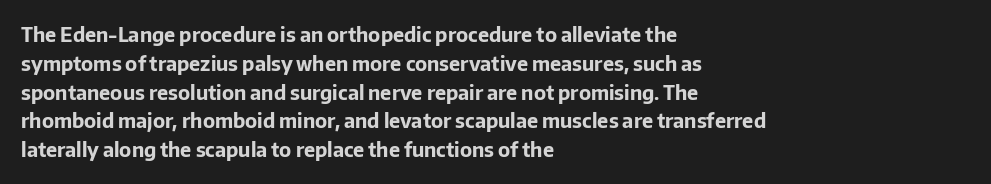
{"italic": "no", "bold": "yes", "underline": "no", "align": "left", "line_spacing": "normal", "line_spacing_ratio": 1.44, "letter_spacing": "normal", "letter_spacing_em": 0.0, "glyph_px": 20}
